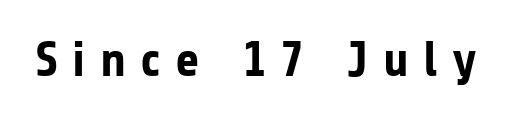
The image shows 50 px bold sans-serif type, upright; set unusually wide letter spacing (+0.29 em), not underlined; low stroke contrast and a medium x-height.
